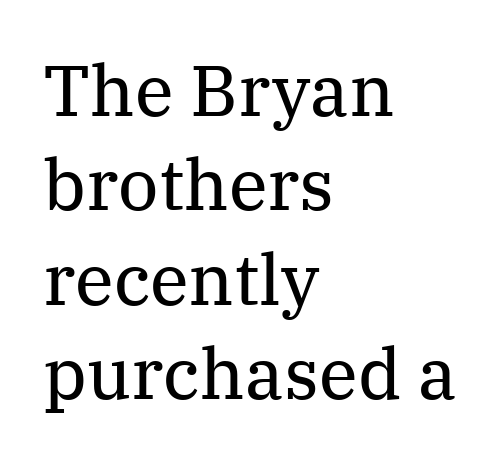
Q: Is the text bold? A: No.
Q: Is the text italic (slanted)? A: No, it is upright.
Q: Is the typeface a serif or a sans-serif typeface? A: Serif.
Q: Is the text underlined? A: No.
Q: How is the paragraph aligned? A: Left-aligned.
Q: Is the spacing between letters normal or unusually wide? A: Normal.
Q: Is the spacing between lines tight, normal or loose? A: Normal.
Q: Width (condensed, normal, or wide)? A: Normal.
Q: Stroke contrast? A: Medium.
Q: x-height? A: Medium.
Q: Monospaced? A: No.
